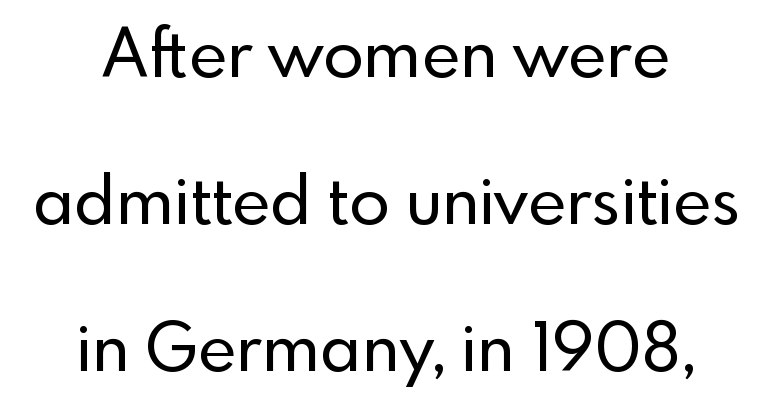
{"serif": "no", "italic": "no", "width": "normal", "x_height": "small", "monospaced": "no", "underline": "no", "align": "center", "line_spacing": "loose", "line_spacing_ratio": 2.23, "letter_spacing": "normal", "letter_spacing_em": 0.0, "glyph_px": 66}
